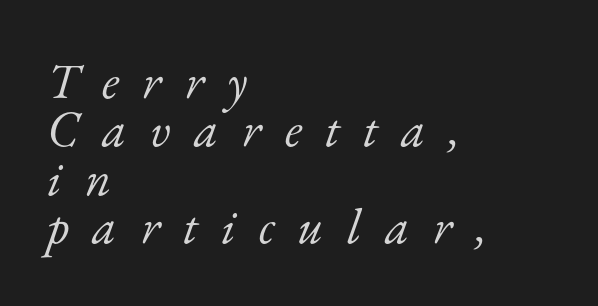
Q: Is the text bold? A: No.
Q: Is the text italic (slanted)? A: Yes, it leans right by about 17 degrees.
Q: Is the typeface a serif or a sans-serif typeface? A: Serif.
Q: Is the text underlined? A: No.
Q: How is the paragraph aligned? A: Left-aligned.
Q: Is the spacing between letters normal or unusually wide? A: Unusually wide.
Q: Is the spacing between lines tight, normal or loose? A: Tight.
Q: Width (condensed, normal, or wide)? A: Normal.
Q: Stroke contrast? A: Low.
Q: x-height? A: Small.
Q: Monospaced? A: No.
